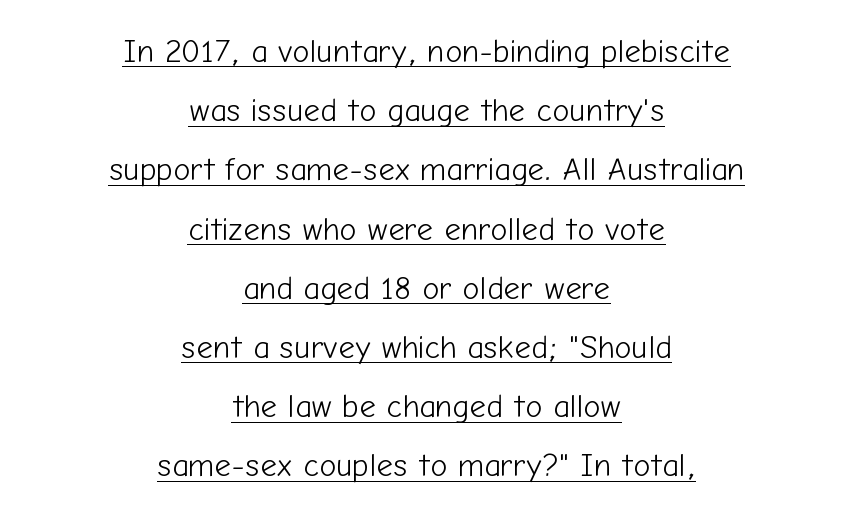
{"serif": "no", "italic": "no", "bold": "no", "weight": "light", "width": "normal", "stroke_contrast": "low", "x_height": "medium", "monospaced": "no", "underline": "yes", "align": "center", "line_spacing_ratio": 1.85, "letter_spacing": "normal", "letter_spacing_em": 0.0, "glyph_px": 32}
